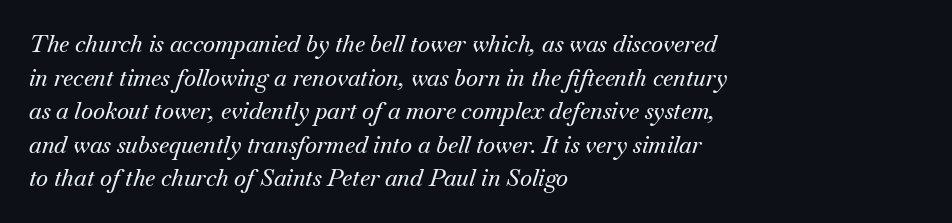
Q: Is the text italic (slanted)? A: Yes, it leans right by about 18 degrees.
Q: Is the text underlined? A: No.
Q: How is the paragraph aligned? A: Left-aligned.
Q: Is the spacing between letters normal or unusually wide? A: Normal.
Q: Is the spacing between lines tight, normal or loose? A: Normal.
